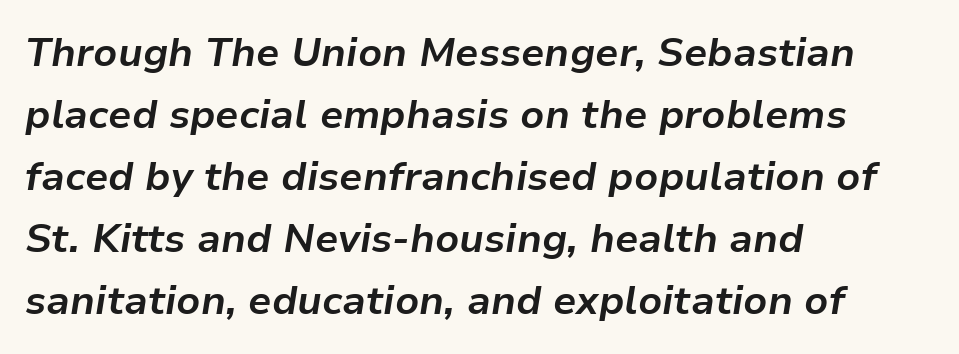
Q: Is the text bold? A: Yes.
Q: Is the text italic (slanted)? A: Yes, it leans right by about 9 degrees.
Q: Is the text underlined? A: No.
Q: How is the paragraph aligned? A: Left-aligned.
Q: Is the spacing between letters normal or unusually wide? A: Normal.
Q: Is the spacing between lines tight, normal or loose? A: Normal.
Q: Width (condensed, normal, or wide)? A: Normal.
Q: Stroke contrast? A: Low.
Q: x-height? A: Medium.
Q: Monospaced? A: No.
